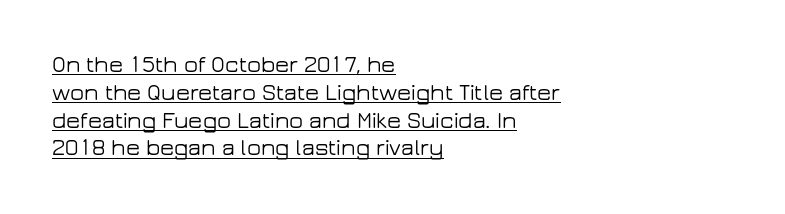
Q: Is the text italic (slanted)? A: No, it is upright.
Q: Is the text underlined? A: Yes.
Q: How is the paragraph aligned? A: Left-aligned.
Q: Is the spacing between letters normal or unusually wide? A: Normal.
